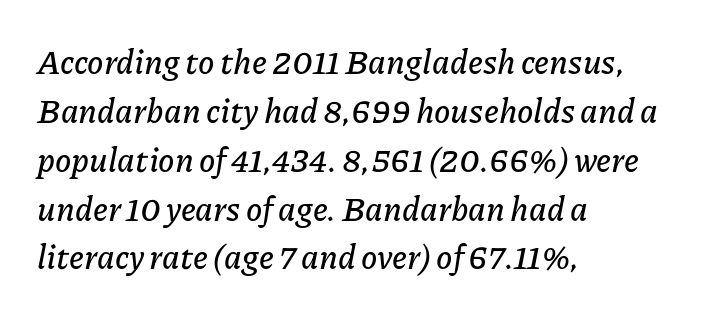
Q: Is the text italic (slanted)? A: Yes, it leans right by about 11 degrees.
Q: Is the text underlined? A: No.
Q: How is the paragraph aligned? A: Left-aligned.
Q: Is the spacing between letters normal or unusually wide? A: Normal.
Q: Is the spacing between lines tight, normal or loose? A: Normal.
Q: Width (condensed, normal, or wide)? A: Normal.
Q: Stroke contrast? A: Low.
Q: x-height? A: Medium.
Q: Monospaced? A: No.
